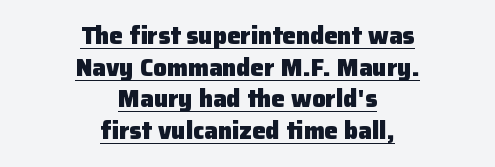
The image shows 24 px bold type, upright; set centered, normal line spacing (1.32x), normal letter spacing, underlined.
